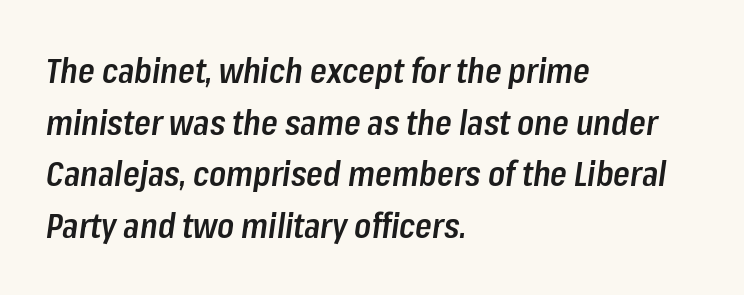
The image shows 34 px semibold, condensed type, italic (leaning right); set left-aligned, normal line spacing (1.52x), normal letter spacing, not underlined; low stroke contrast and a medium x-height.
